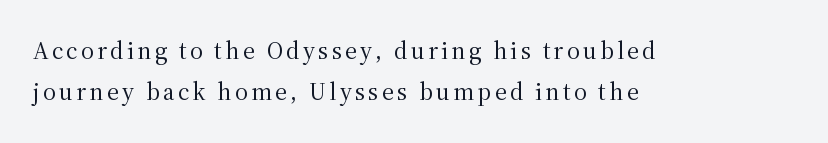
Q: Is the text bold? A: No.
Q: Is the text italic (slanted)? A: No, it is upright.
Q: Is the text underlined? A: No.
Q: How is the paragraph aligned? A: Left-aligned.
Q: Is the spacing between lines tight, normal or loose? A: Normal.
